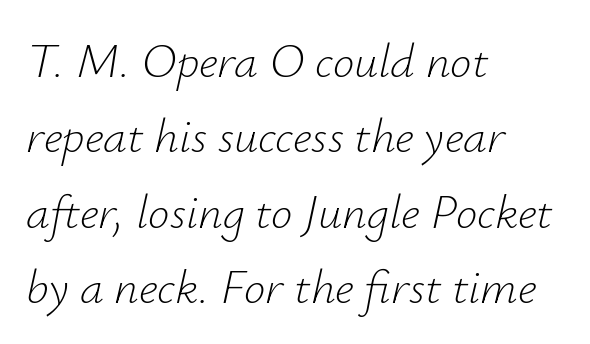
Q: Is the text bold? A: No.
Q: Is the text italic (slanted)? A: Yes, it leans right by about 12 degrees.
Q: Is the text underlined? A: No.
Q: How is the paragraph aligned? A: Left-aligned.
Q: Is the spacing between letters normal or unusually wide? A: Normal.
Q: Is the spacing between lines tight, normal or loose? A: Normal.
Q: Width (condensed, normal, or wide)? A: Normal.
Q: Stroke contrast? A: Low.
Q: x-height? A: Small.
Q: Monospaced? A: No.
